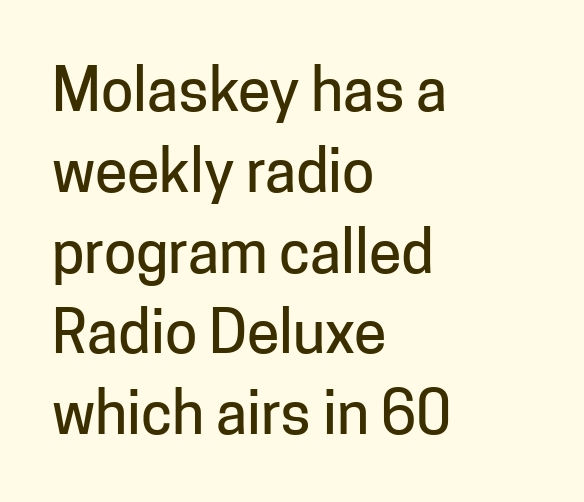
Q: Is the text italic (slanted)? A: No, it is upright.
Q: Is the typeface a serif or a sans-serif typeface? A: Sans-serif.
Q: Is the text underlined? A: No.
Q: How is the paragraph aligned? A: Left-aligned.
Q: Is the spacing between letters normal or unusually wide? A: Normal.
Q: Is the spacing between lines tight, normal or loose? A: Normal.
Q: Width (condensed, normal, or wide)? A: Normal.
Q: Stroke contrast? A: Low.
Q: x-height? A: Medium.
Q: Monospaced? A: No.
